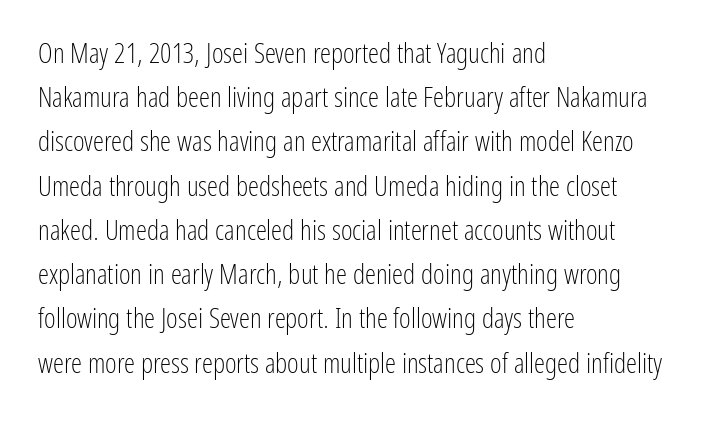
{"serif": "no", "italic": "no", "bold": "no", "weight": "light", "width": "condensed", "stroke_contrast": "low", "x_height": "medium", "monospaced": "no", "underline": "no", "align": "left", "line_spacing": "normal", "line_spacing_ratio": 1.58, "letter_spacing": "normal", "letter_spacing_em": 0.0, "glyph_px": 28}
